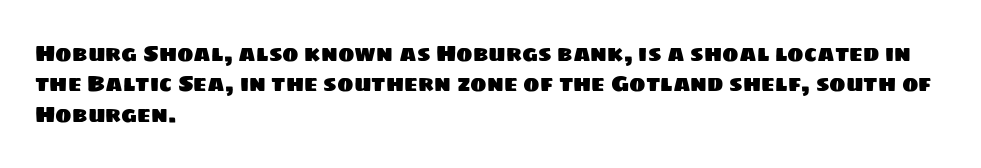
Q: Is the text underlined? A: No.
Q: How is the paragraph aligned? A: Left-aligned.
Q: Is the spacing between letters normal or unusually wide? A: Normal.
Q: Is the spacing between lines tight, normal or loose? A: Normal.
